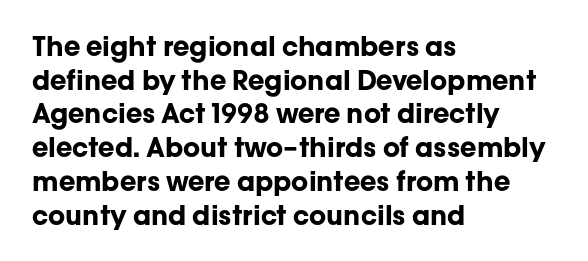
The image shows 27 px bold type, upright; set left-aligned, normal line spacing (1.25x), normal letter spacing, not underlined.
